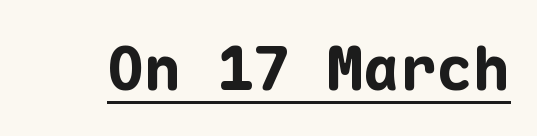
The image shows 61 px bold sans-serif type, upright, monospaced; set normal letter spacing, underlined; low stroke contrast and a medium x-height.
